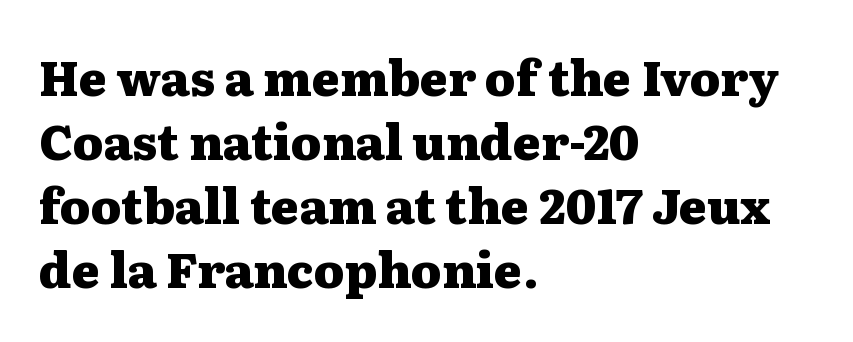
Q: Is the text bold? A: Yes.
Q: Is the text italic (slanted)? A: No, it is upright.
Q: Is the typeface a serif or a sans-serif typeface? A: Serif.
Q: Is the text underlined? A: No.
Q: How is the paragraph aligned? A: Left-aligned.
Q: Is the spacing between letters normal or unusually wide? A: Normal.
Q: Is the spacing between lines tight, normal or loose? A: Normal.
Q: Width (condensed, normal, or wide)? A: Wide.
Q: Stroke contrast? A: Medium.
Q: x-height? A: Medium.
Q: Monospaced? A: No.
